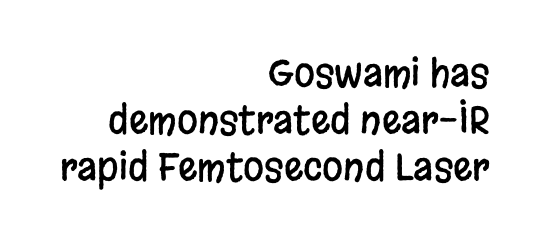
Q: Is the text italic (slanted)? A: No, it is upright.
Q: Is the typeface a serif or a sans-serif typeface? A: Sans-serif.
Q: Is the text underlined? A: No.
Q: How is the paragraph aligned? A: Right-aligned.
Q: Is the spacing between letters normal or unusually wide? A: Normal.
Q: Width (condensed, normal, or wide)? A: Condensed.
Q: Stroke contrast? A: Low.
Q: x-height? A: Large.
Q: Monospaced? A: No.
